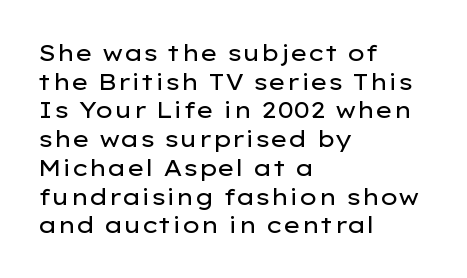
{"italic": "no", "bold": "no", "underline": "no", "align": "left", "line_spacing": "normal", "line_spacing_ratio": 1.25, "letter_spacing": "normal", "letter_spacing_em": 0.0, "glyph_px": 23}
